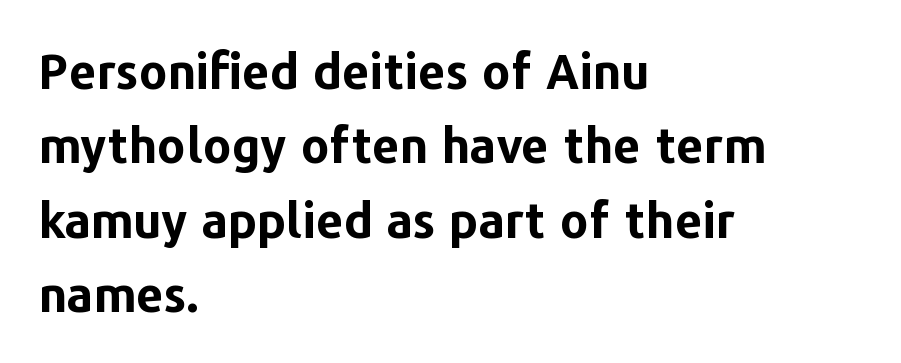
Q: Is the text bold? A: Yes.
Q: Is the text italic (slanted)? A: No, it is upright.
Q: Is the typeface a serif or a sans-serif typeface? A: Sans-serif.
Q: Is the text underlined? A: No.
Q: How is the paragraph aligned? A: Left-aligned.
Q: Is the spacing between letters normal or unusually wide? A: Normal.
Q: Is the spacing between lines tight, normal or loose? A: Normal.
Q: Width (condensed, normal, or wide)? A: Normal.
Q: Stroke contrast? A: Low.
Q: x-height? A: Medium.
Q: Monospaced? A: No.
